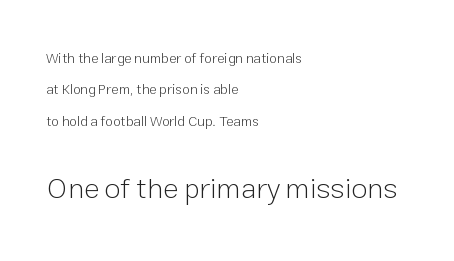
Q: Is the text bold? A: No.
Q: Is the text italic (slanted)? A: No, it is upright.
Q: Is the typeface a serif or a sans-serif typeface? A: Sans-serif.
Q: Is the text underlined? A: No.
Q: How is the paragraph aligned? A: Left-aligned.
Q: Is the spacing between letters normal or unusually wide? A: Normal.
Q: Is the spacing between lines tight, normal or loose? A: Loose.
Q: Which block of text is set in a larger size, the first (top) or the second (bottom)? A: The second (bottom) one.
Q: Width (condensed, normal, or wide)? A: Normal.
Q: Stroke contrast? A: Low.
Q: x-height? A: Medium.
Q: Monospaced? A: No.
